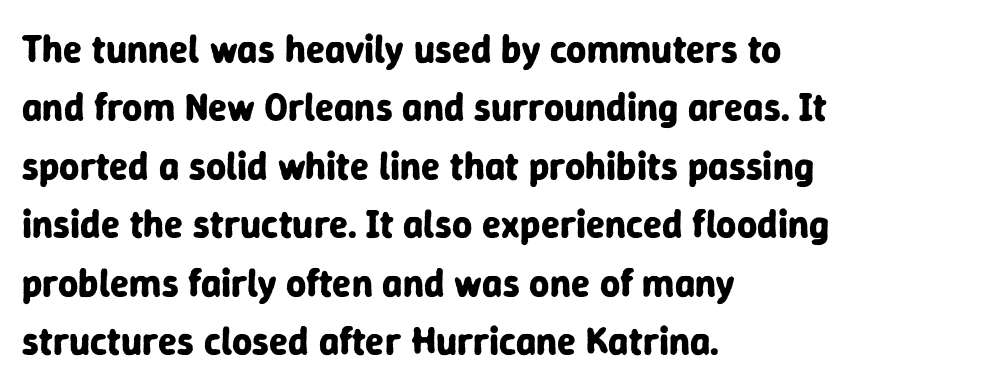
Q: Is the text bold? A: Yes.
Q: Is the text italic (slanted)? A: No, it is upright.
Q: Is the typeface a serif or a sans-serif typeface? A: Sans-serif.
Q: Is the text underlined? A: No.
Q: How is the paragraph aligned? A: Left-aligned.
Q: Is the spacing between letters normal or unusually wide? A: Normal.
Q: Is the spacing between lines tight, normal or loose? A: Normal.
Q: Width (condensed, normal, or wide)? A: Normal.
Q: Stroke contrast? A: Low.
Q: x-height? A: Medium.
Q: Monospaced? A: No.
